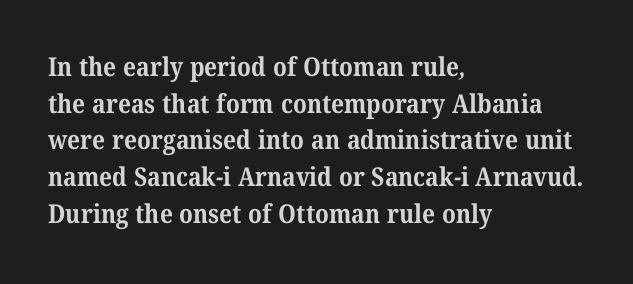
The image shows 26 px bold type; set left-aligned, normal line spacing (1.41x), normal letter spacing, not underlined.
